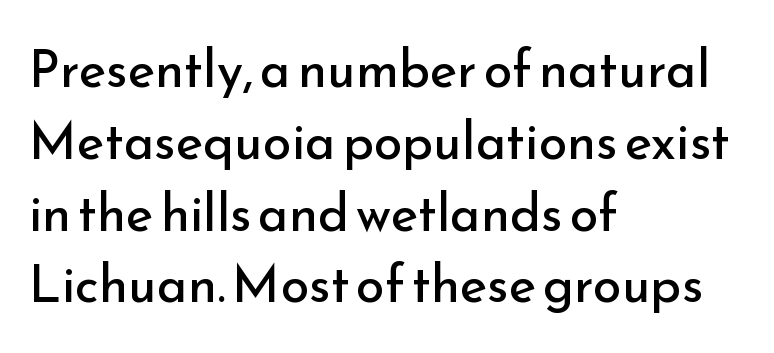
Q: Is the text bold? A: No.
Q: Is the text italic (slanted)? A: No, it is upright.
Q: Is the typeface a serif or a sans-serif typeface? A: Sans-serif.
Q: Is the text underlined? A: No.
Q: How is the paragraph aligned? A: Left-aligned.
Q: Is the spacing between letters normal or unusually wide? A: Normal.
Q: Is the spacing between lines tight, normal or loose? A: Normal.
Q: Width (condensed, normal, or wide)? A: Normal.
Q: Stroke contrast? A: Low.
Q: x-height? A: Small.
Q: Monospaced? A: No.
